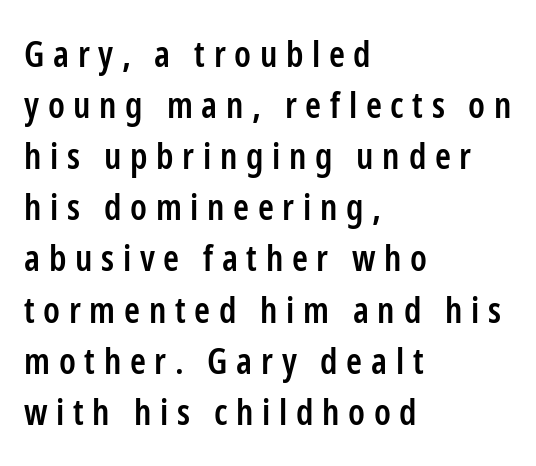
Q: Is the text bold? A: Semi-bold.
Q: Is the text italic (slanted)? A: No, it is upright.
Q: Is the typeface a serif or a sans-serif typeface? A: Sans-serif.
Q: Is the text underlined? A: No.
Q: How is the paragraph aligned? A: Left-aligned.
Q: Is the spacing between letters normal or unusually wide? A: Unusually wide.
Q: Is the spacing between lines tight, normal or loose? A: Normal.
Q: Width (condensed, normal, or wide)? A: Condensed.
Q: Stroke contrast? A: Low.
Q: x-height? A: Medium.
Q: Monospaced? A: No.
